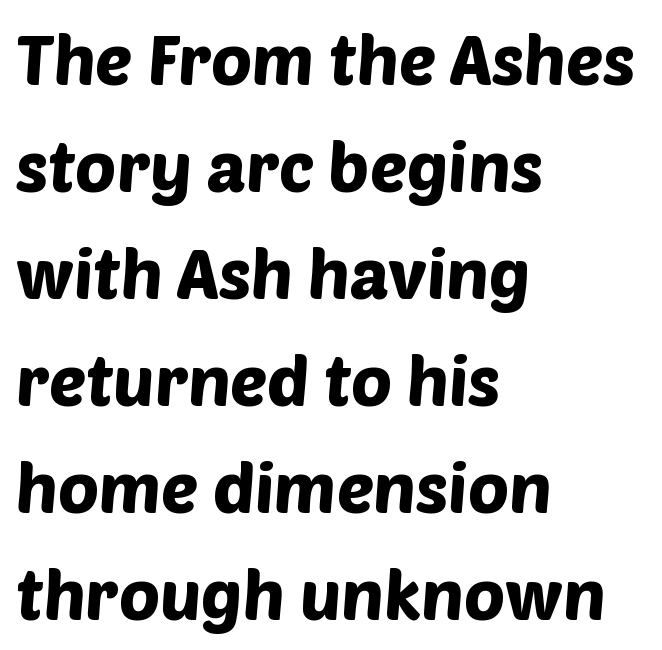
Q: Is the typeface a serif or a sans-serif typeface? A: Sans-serif.
Q: Is the text underlined? A: No.
Q: How is the paragraph aligned? A: Left-aligned.
Q: Is the spacing between letters normal or unusually wide? A: Normal.
Q: Is the spacing between lines tight, normal or loose? A: Normal.
Q: Width (condensed, normal, or wide)? A: Normal.
Q: Stroke contrast? A: Low.
Q: x-height? A: Large.
Q: Monospaced? A: No.
